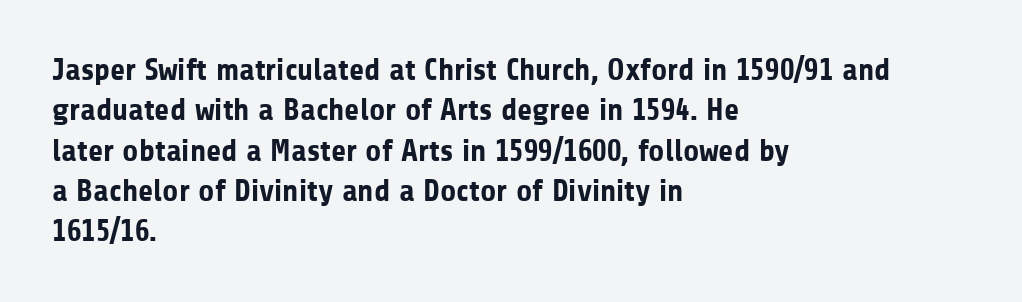
The image shows 31 px bold sans-serif type, upright; set left-aligned, normal line spacing (1.3x), normal letter spacing, not underlined; low stroke contrast and a medium x-height.
